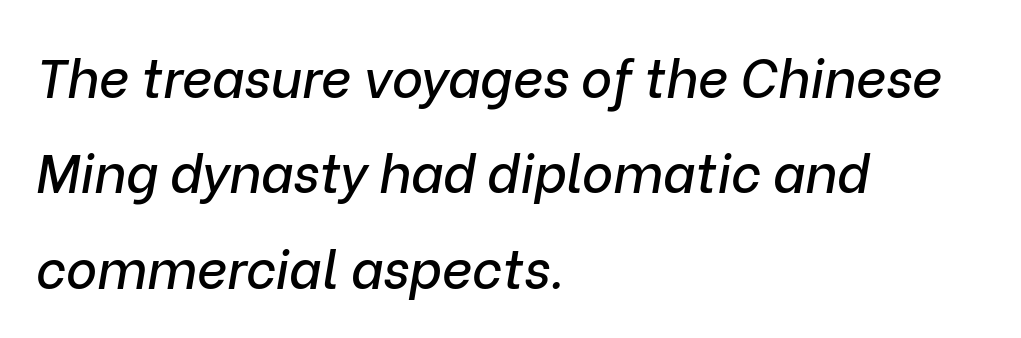
Q: Is the text italic (slanted)? A: Yes, it leans right by about 9 degrees.
Q: Is the text underlined? A: No.
Q: How is the paragraph aligned? A: Left-aligned.
Q: Is the spacing between letters normal or unusually wide? A: Normal.
Q: Width (condensed, normal, or wide)? A: Normal.
Q: Stroke contrast? A: Low.
Q: x-height? A: Medium.
Q: Monospaced? A: No.
